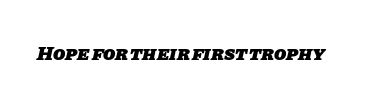
Standard letterfit; no display-style spreading of the glyphs. Plenty of ink on the page — the face is bold. The string is rendered with underlining switched off.
